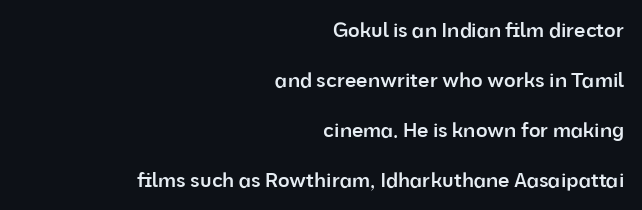
The image shows 20 px text type, upright; set right-aligned, loose line spacing (2.5x), normal letter spacing, not underlined.
